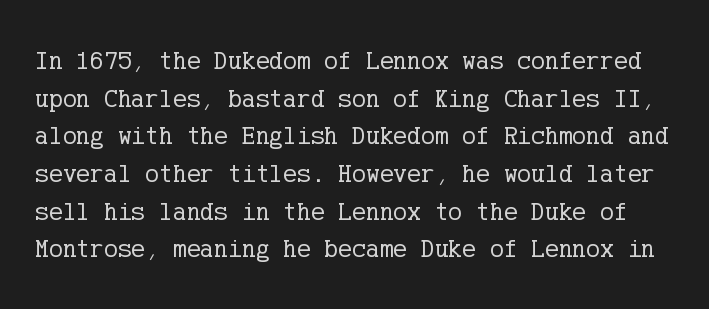
The image shows 26 px text type, upright; set normal line spacing (1.45x), normal letter spacing, not underlined.
